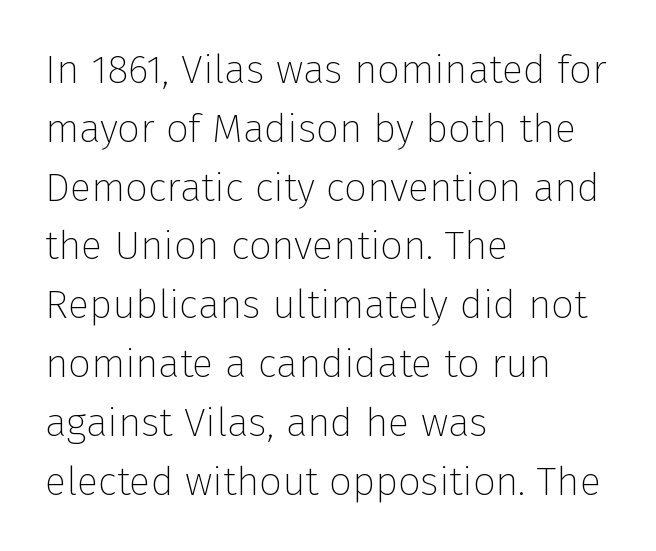
{"serif": "no", "italic": "no", "bold": "no", "weight": "thin", "width": "normal", "stroke_contrast": "low", "x_height": "medium", "monospaced": "no", "underline": "no", "align": "left", "line_spacing": "normal", "line_spacing_ratio": 1.47, "letter_spacing": "normal", "letter_spacing_em": 0.0, "glyph_px": 40}
